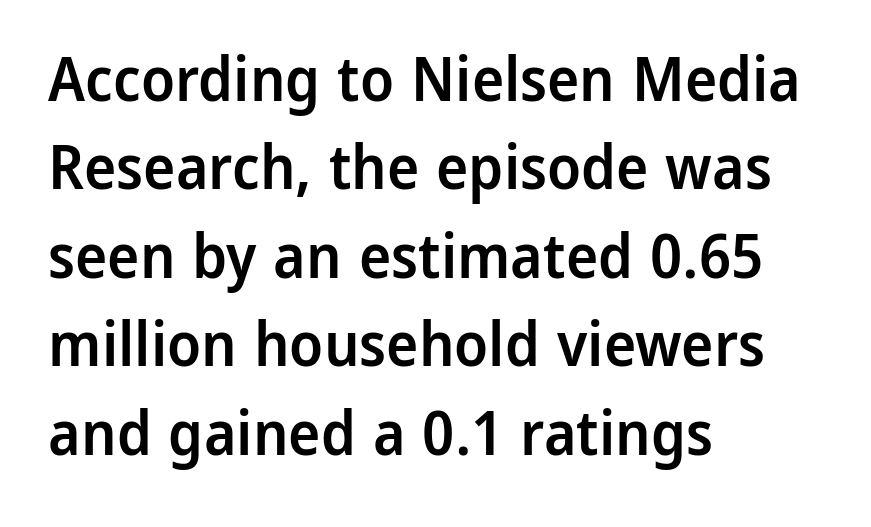
You could not count columns in this text — the font is proportionally spaced. The typeface chosen for these lines omits serifs. A somewhat darkened texture: the type is semibold rather than bold. The lines sit at an ordinary, default distance from one another.
